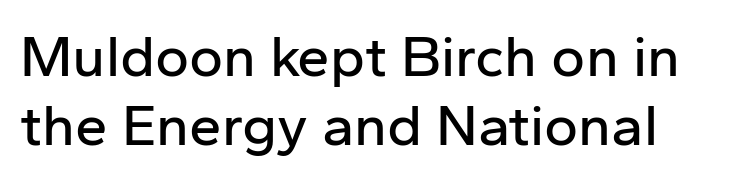
The image shows 58 px sans-serif type, upright; set line spacing 1.19x, normal letter spacing, not underlined; low stroke contrast and a medium x-height.
